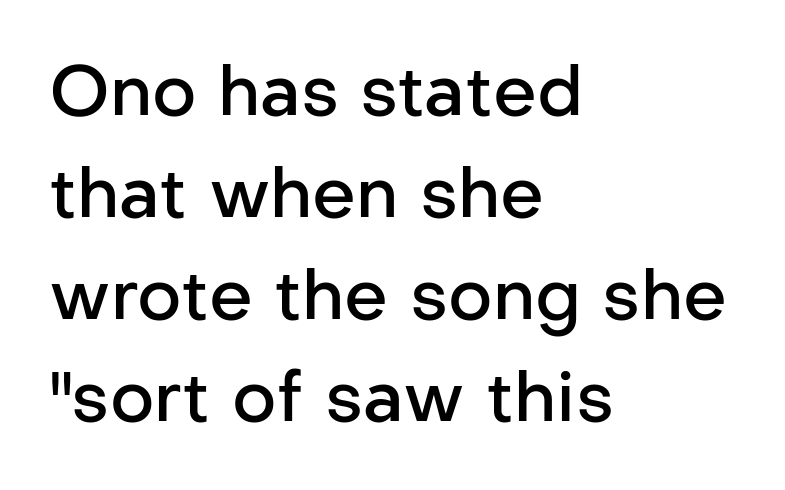
The image shows 69 px semibold sans-serif type, upright; set left-aligned, normal line spacing (1.48x), normal letter spacing, not underlined; low stroke contrast and a medium x-height.
